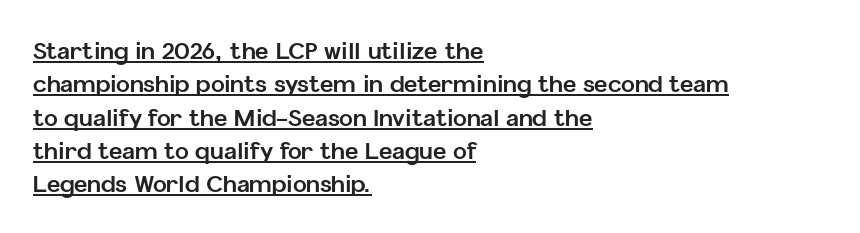
The image shows 23 px bold type, upright; set left-aligned, normal line spacing (1.45x), normal letter spacing, underlined.
